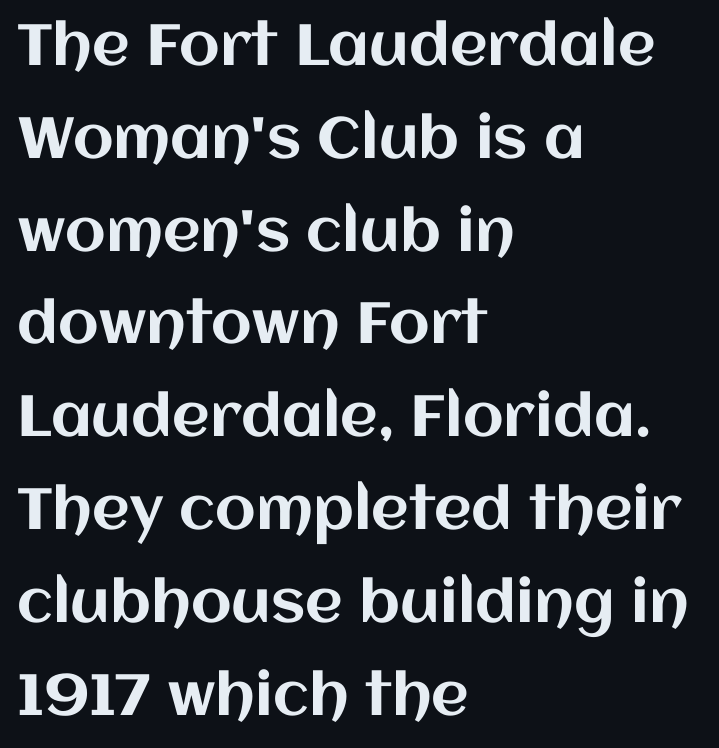
{"italic": "no", "width": "normal", "stroke_contrast": "medium", "x_height": "large", "monospaced": "no", "underline": "no", "align": "left", "line_spacing": "normal", "line_spacing_ratio": 1.6, "letter_spacing": "normal", "letter_spacing_em": 0.0, "glyph_px": 58}
